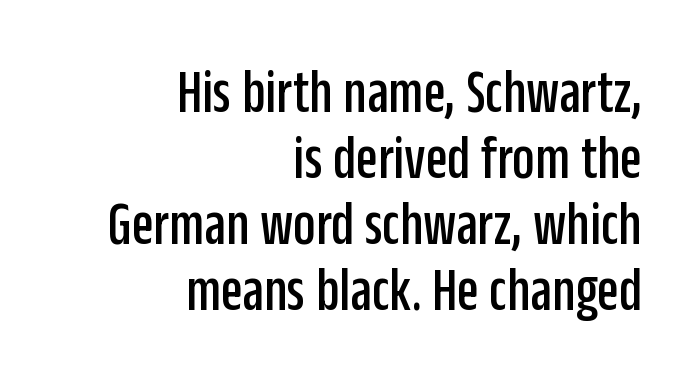
The image shows 63 px condensed sans-serif type, upright; set right-aligned, tight line spacing (1.05x), normal letter spacing, not underlined; low stroke contrast and a large x-height.
